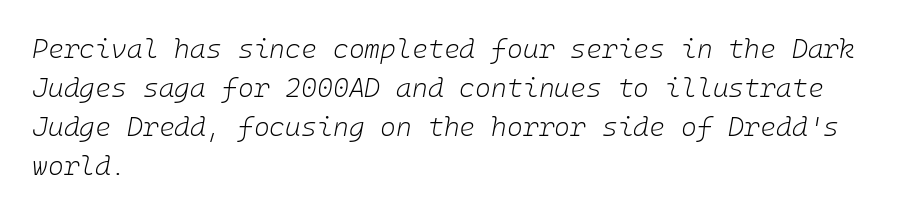
The image shows 27 px text type, italic (leaning right); set left-aligned, normal line spacing (1.44x), normal letter spacing, not underlined.
